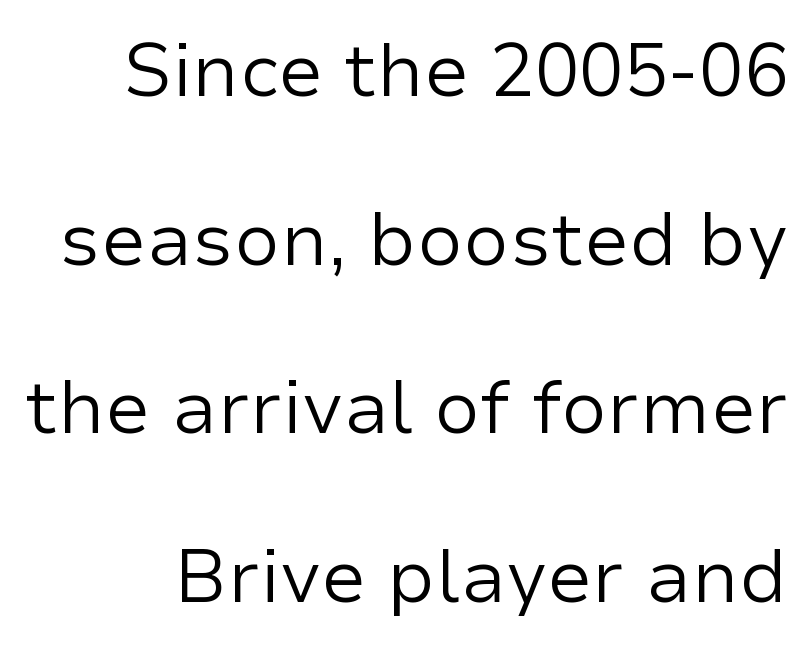
The image shows 74 px regular-weight sans-serif type, upright; set loose line spacing (2.28x), normal letter spacing, not underlined; low stroke contrast and a medium x-height.
